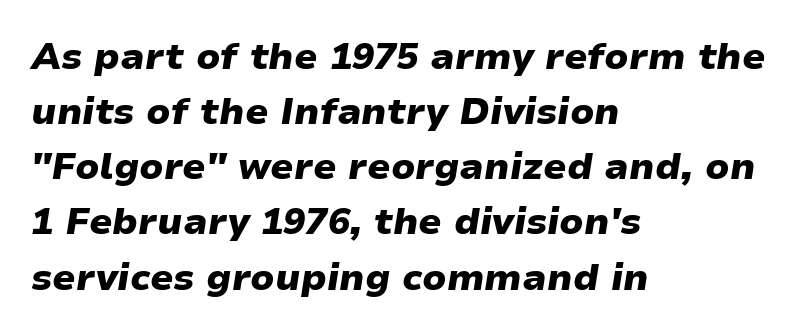
Q: Is the text bold? A: Yes.
Q: Is the text italic (slanted)? A: Yes, it leans right by about 9 degrees.
Q: Is the text underlined? A: No.
Q: How is the paragraph aligned? A: Left-aligned.
Q: Is the spacing between letters normal or unusually wide? A: Normal.
Q: Is the spacing between lines tight, normal or loose? A: Normal.
Q: Width (condensed, normal, or wide)? A: Wide.
Q: Stroke contrast? A: Low.
Q: x-height? A: Medium.
Q: Monospaced? A: No.
